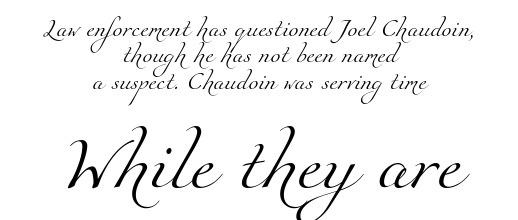
Q: Is the text bold? A: No.
Q: Is the typeface a serif or a sans-serif typeface? A: Serif.
Q: Is the text underlined? A: No.
Q: How is the paragraph aligned? A: Centered.
Q: Is the spacing between letters normal or unusually wide? A: Normal.
Q: Is the spacing between lines tight, normal or loose? A: Normal.
Q: Which block of text is set in a larger size, the first (top) or the second (bottom)? A: The second (bottom) one.
Q: Width (condensed, normal, or wide)? A: Normal.
Q: Stroke contrast? A: Medium.
Q: x-height? A: Small.
Q: Monospaced? A: No.
